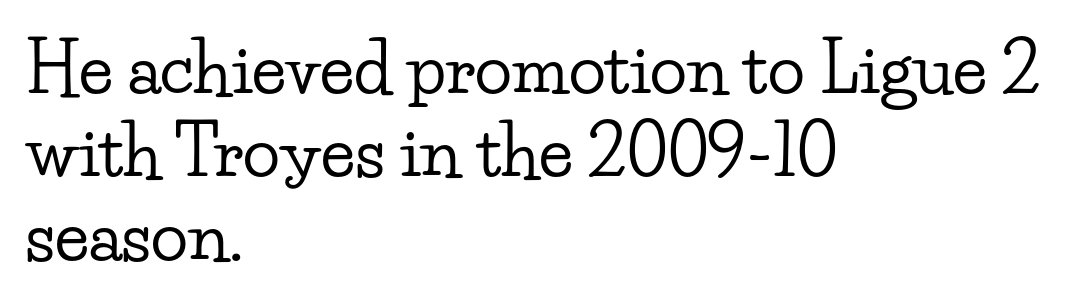
Proportional: the letters do not fall into vertical columns. To sum up the face: it has serifs. Standard letterfit; no display-style spreading of the glyphs. Bare-footed words on every line.
